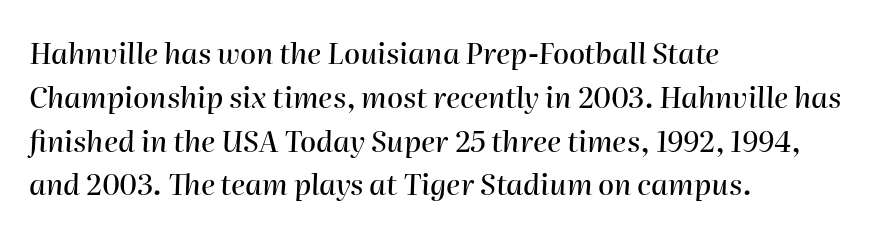
{"italic": "yes", "lean": "right", "slant_degrees": 2, "width": "normal", "stroke_contrast": "high", "x_height": "medium", "monospaced": "no", "underline": "no", "align": "left", "line_spacing": "normal", "line_spacing_ratio": 1.51, "letter_spacing": "normal", "letter_spacing_em": 0.0, "glyph_px": 29}
